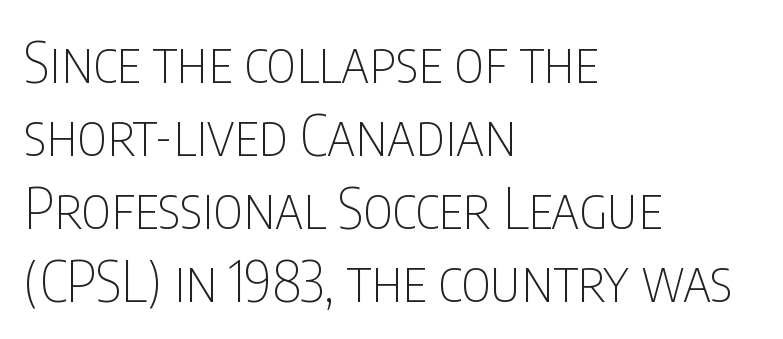
The image shows 57 px thin, condensed sans-serif type, upright; set left-aligned, normal line spacing (1.28x), normal letter spacing, not underlined; low stroke contrast and a large x-height.
